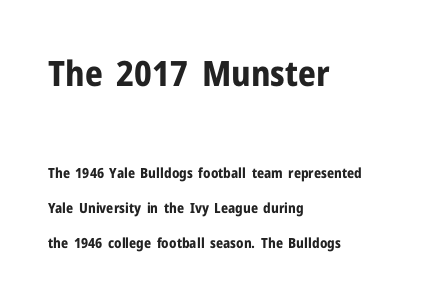
The upper block of text is set noticeably larger than the block beneath it. The type is set solid horizontally, with unmodified tracking. The font family rendered here belongs to the sans-serif group. Is this a fixed-width face? No — the glyphs have proportional, varying widths. This sample is left-justified, so line endings fall wherever the words run out.
